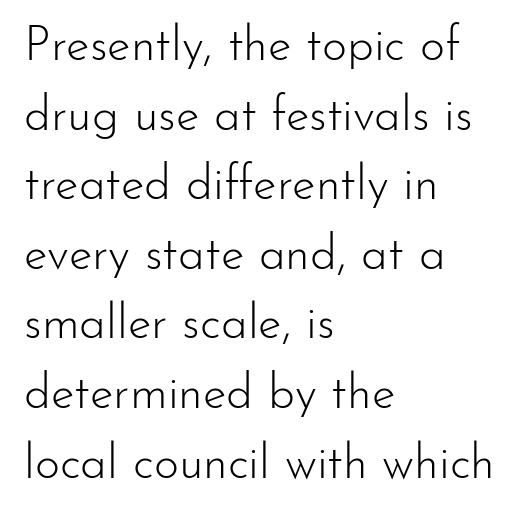
A normal amount of white space separates one row of letters from the next. The typography opts for an upright posture over an oblique one. Stroke terminals: plain, sans-serif. A clean baseline with only descenders dipping below it. The compositor pushed each line to the left boundary. Students, note that the glyphs here touch the page at normal intervals.
